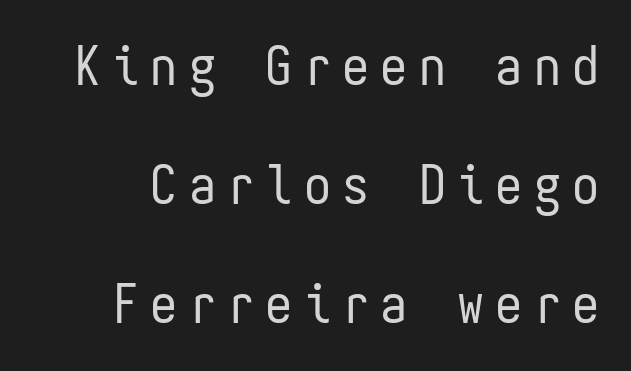
Q: Is the text bold? A: No.
Q: Is the text italic (slanted)? A: No, it is upright.
Q: Is the typeface a serif or a sans-serif typeface? A: Sans-serif.
Q: Is the text underlined? A: No.
Q: Is the spacing between letters normal or unusually wide? A: Unusually wide.
Q: Is the spacing between lines tight, normal or loose? A: Loose.
Q: Width (condensed, normal, or wide)? A: Condensed.
Q: Stroke contrast? A: Low.
Q: x-height? A: Medium.
Q: Monospaced? A: Yes.
